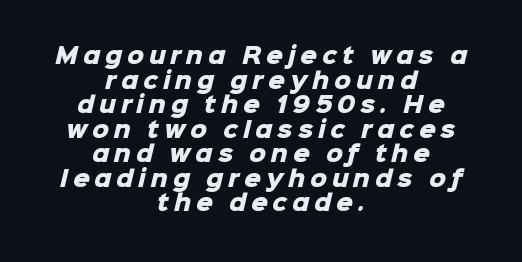
{"bold": "yes", "underline": "no", "align": "center", "line_spacing_ratio": 1.17, "letter_spacing": "wide", "letter_spacing_em": 0.23, "glyph_px": 21}
